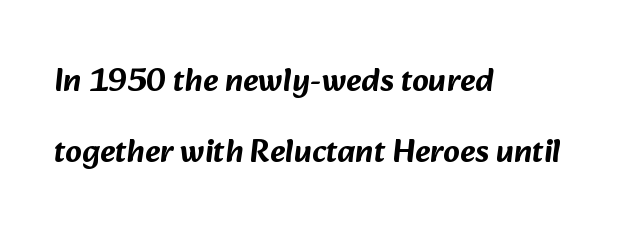
Q: Is the typeface a serif or a sans-serif typeface? A: Sans-serif.
Q: Is the text underlined? A: No.
Q: How is the paragraph aligned? A: Left-aligned.
Q: Is the spacing between letters normal or unusually wide? A: Normal.
Q: Is the spacing between lines tight, normal or loose? A: Loose.
Q: Width (condensed, normal, or wide)? A: Normal.
Q: Stroke contrast? A: Low.
Q: x-height? A: Medium.
Q: Monospaced? A: No.
